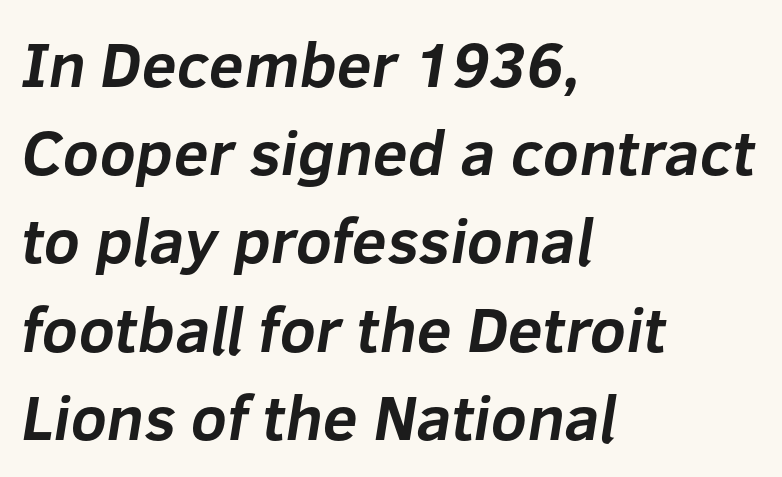
This sample is left-justified, so line endings fall wherever the words run out. Notice how descenders clear the ascenders below comfortably — that's standard leading. The foot of each line stays bare and open. Each letter keeps its own natural width here, so spacing adapts to shape. The strokes are fattened all the way to bold. There is no visible air inserted between adjacent glyphs.
